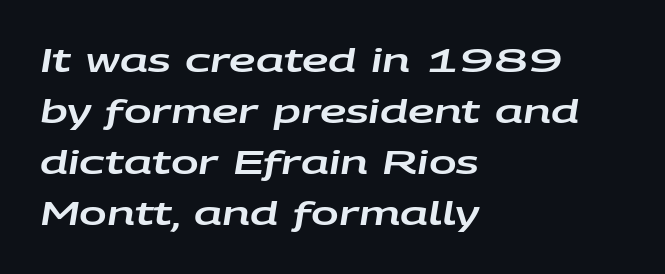
The image shows 33 px wide type, italic (leaning right); set left-aligned, normal line spacing (1.55x), normal letter spacing, not underlined; low stroke contrast and a large x-height.
